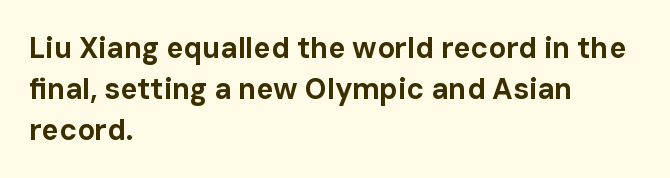
Q: Is the text bold? A: Yes.
Q: Is the text italic (slanted)? A: No, it is upright.
Q: Is the typeface a serif or a sans-serif typeface? A: Sans-serif.
Q: Is the text underlined? A: No.
Q: How is the paragraph aligned? A: Left-aligned.
Q: Is the spacing between letters normal or unusually wide? A: Normal.
Q: Is the spacing between lines tight, normal or loose? A: Normal.
Q: Width (condensed, normal, or wide)? A: Normal.
Q: Stroke contrast? A: Low.
Q: x-height? A: Medium.
Q: Monospaced? A: No.
